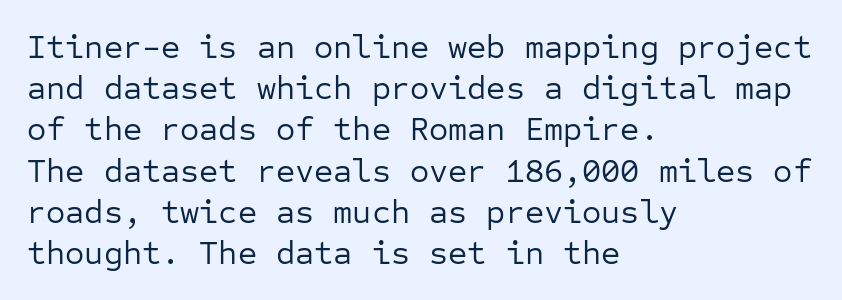
The image shows 33 px regular-weight sans-serif type, upright, monospaced; set left-aligned, normal line spacing (1.25x), normal letter spacing, not underlined; low stroke contrast and a medium x-height.
